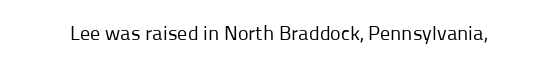
The image shows 20 px text type, upright; set normal letter spacing, not underlined.
